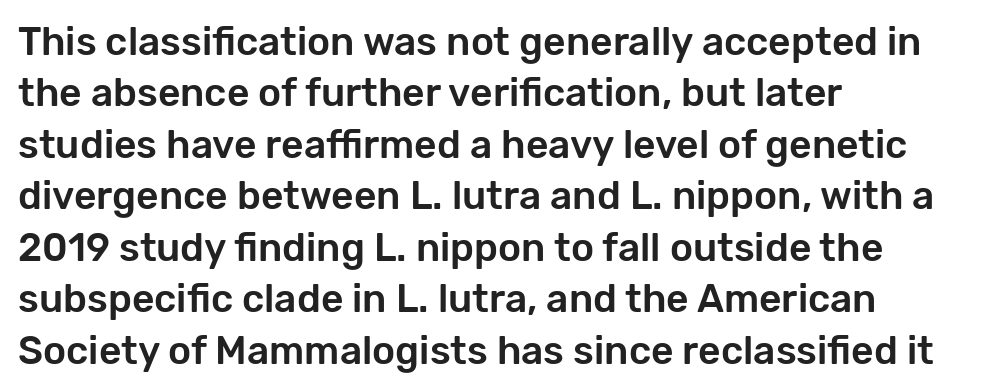
The image shows 39 px sans-serif type, upright; set left-aligned, normal line spacing (1.32x), normal letter spacing, not underlined; low stroke contrast and a medium x-height.
